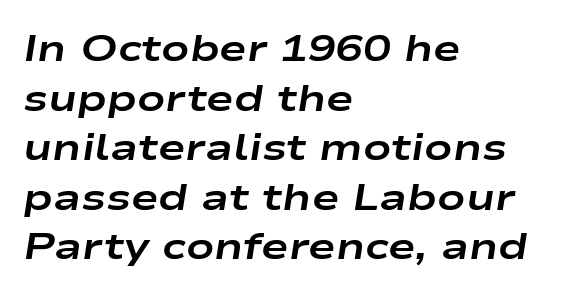
{"italic": "yes", "lean": "right", "slant_degrees": 9, "bold": "yes", "weight": "bold", "width": "wide", "stroke_contrast": "low", "x_height": "medium", "monospaced": "no", "underline": "no", "align": "left", "line_spacing": "normal", "line_spacing_ratio": 1.34, "letter_spacing": "normal", "letter_spacing_em": 0.0, "glyph_px": 37}
